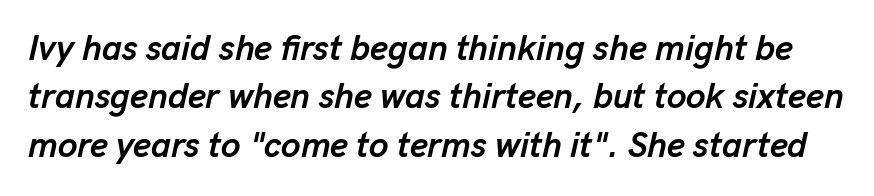
The specimen omits any rule beneath the text block's lines. Baseline-to-baseline distance is the conventional proportion of letter height. The face used here has the dense, thick strokes of a bold. Quick note: italic.
